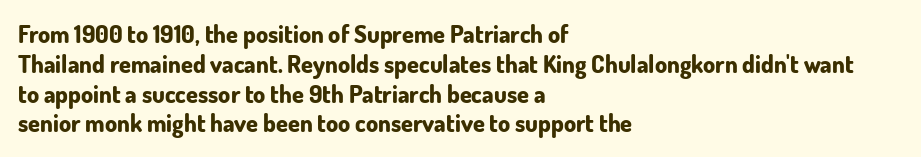
Q: Is the text bold? A: Yes.
Q: Is the text italic (slanted)? A: No, it is upright.
Q: Is the text underlined? A: No.
Q: How is the paragraph aligned? A: Left-aligned.
Q: Is the spacing between letters normal or unusually wide? A: Normal.
